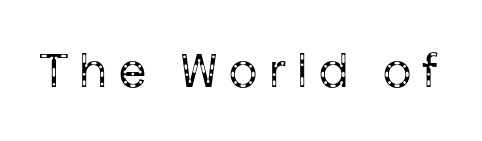
Q: Is the text bold? A: No.
Q: Is the text italic (slanted)? A: No, it is upright.
Q: Is the typeface a serif or a sans-serif typeface? A: Sans-serif.
Q: Is the text underlined? A: No.
Q: Is the spacing between letters normal or unusually wide? A: Unusually wide.
Q: Width (condensed, normal, or wide)? A: Normal.
Q: Stroke contrast? A: Low.
Q: x-height? A: Medium.
Q: Monospaced? A: No.
